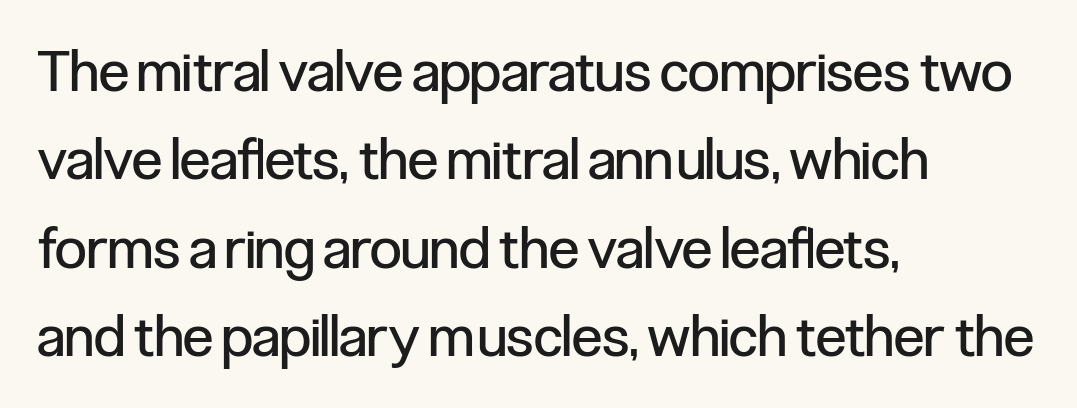
{"serif": "no", "italic": "no", "bold": "no", "weight": "regular", "width": "condensed", "stroke_contrast": "low", "x_height": "medium", "monospaced": "no", "underline": "no", "align": "left", "line_spacing": "normal", "line_spacing_ratio": 1.55, "letter_spacing": "normal", "letter_spacing_em": 0.0, "glyph_px": 57}
